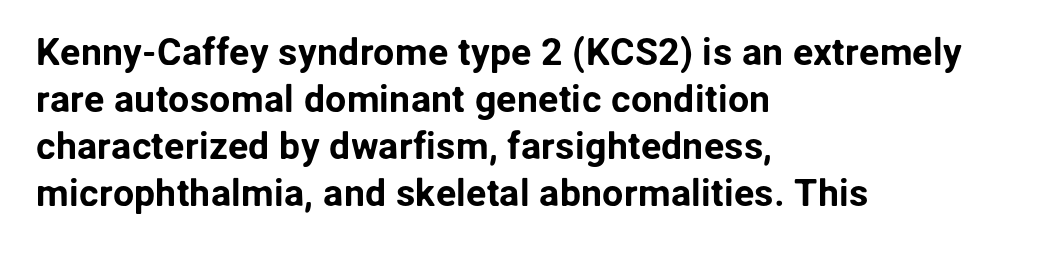
The image shows 38 px sans-serif type, upright; set left-aligned, line spacing 1.24x, normal letter spacing, not underlined; low stroke contrast and a medium x-height.
